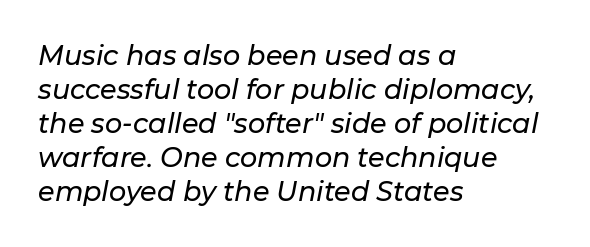
{"italic": "yes", "lean": "right", "slant_degrees": 11, "underline": "no", "align": "left", "line_spacing": "normal", "line_spacing_ratio": 1.26, "letter_spacing": "normal", "letter_spacing_em": 0.0, "glyph_px": 27}
